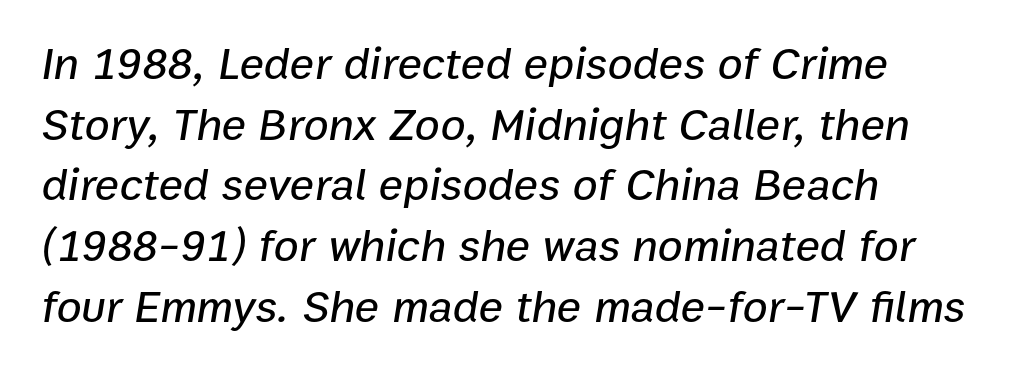
Q: Is the text italic (slanted)? A: Yes, it leans right by about 9 degrees.
Q: Is the text underlined? A: No.
Q: How is the paragraph aligned? A: Left-aligned.
Q: Is the spacing between letters normal or unusually wide? A: Normal.
Q: Is the spacing between lines tight, normal or loose? A: Normal.
Q: Width (condensed, normal, or wide)? A: Normal.
Q: Stroke contrast? A: Low.
Q: x-height? A: Medium.
Q: Monospaced? A: No.
